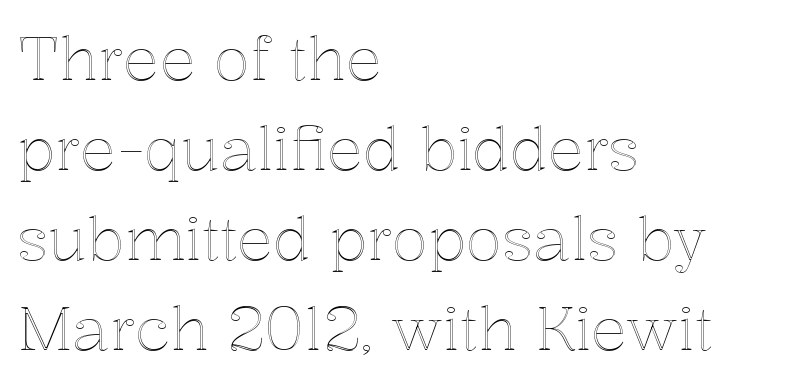
{"italic": "no", "width": "normal", "x_height": "medium", "monospaced": "no", "underline": "no", "align": "left", "line_spacing": "normal", "line_spacing_ratio": 1.5, "letter_spacing": "normal", "letter_spacing_em": 0.0, "glyph_px": 60}
